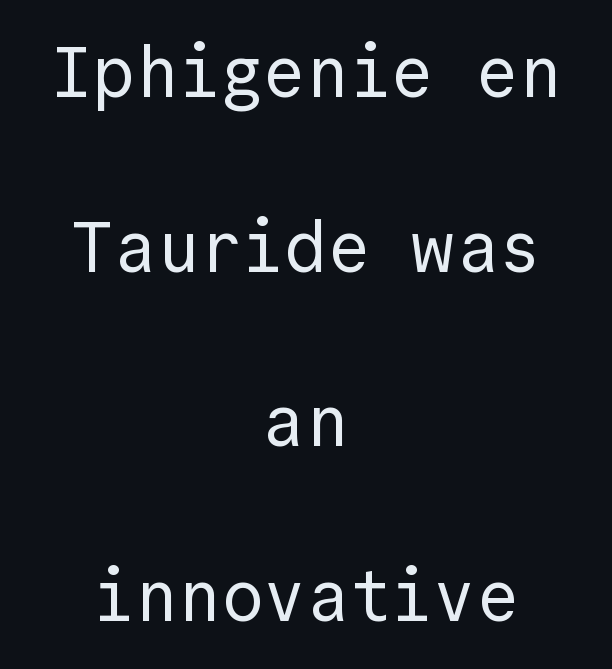
The image shows 71 px regular-weight sans-serif type, upright, monospaced; set centered, loose line spacing (2.46x), normal letter spacing, not underlined; a medium x-height.
